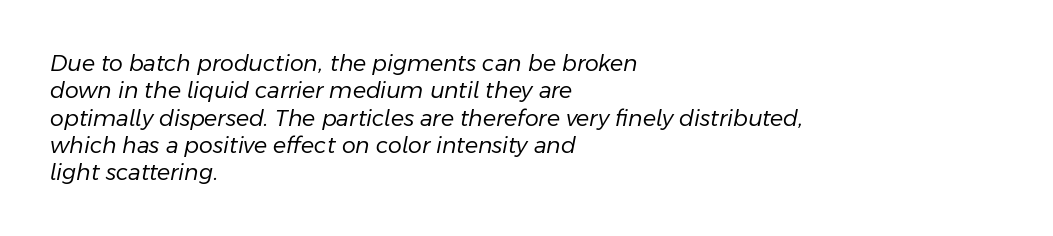
The image shows 22 px text type, italic (leaning right); set left-aligned, line spacing 1.24x, normal letter spacing, not underlined.
